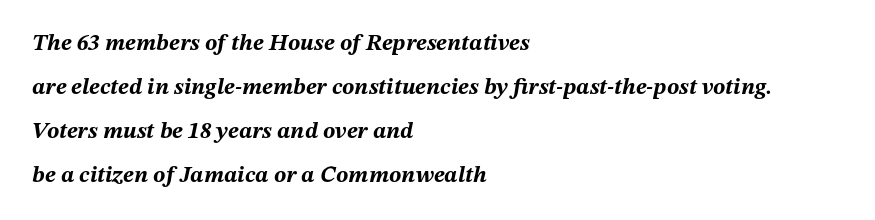
Q: Is the text bold? A: Yes.
Q: Is the text italic (slanted)? A: Yes, it leans right by about 12 degrees.
Q: Is the text underlined? A: No.
Q: How is the paragraph aligned? A: Left-aligned.
Q: Is the spacing between letters normal or unusually wide? A: Normal.
Q: Is the spacing between lines tight, normal or loose? A: Loose.
